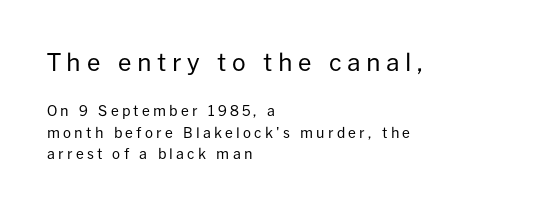
Reading down the block, your eye returns to a fixed left position each line. Does the bottom block carry the larger type? No, the top block does. Letters have the restrained weight of plain body copy at most. This sample uses an upright cut, with every glyph sitting square on the baseline. Each new line begins a customary step beneath the previous one.
